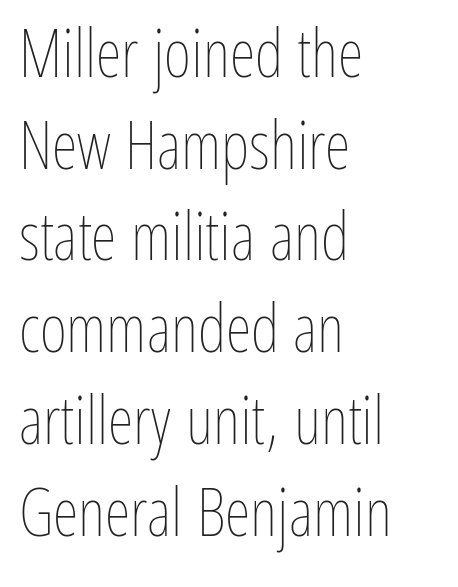
The image shows 66 px thin, condensed type, upright; set left-aligned, normal line spacing (1.39x), normal letter spacing, not underlined; low stroke contrast and a medium x-height.
